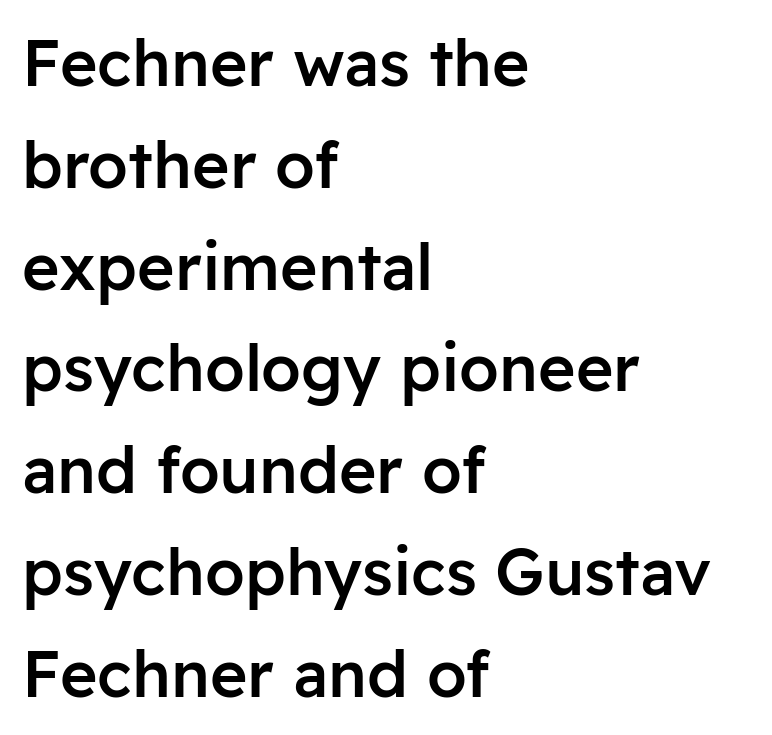
Q: Is the text bold? A: Semi-bold.
Q: Is the text italic (slanted)? A: No, it is upright.
Q: Is the typeface a serif or a sans-serif typeface? A: Sans-serif.
Q: Is the text underlined? A: No.
Q: How is the paragraph aligned? A: Left-aligned.
Q: Is the spacing between letters normal or unusually wide? A: Normal.
Q: Is the spacing between lines tight, normal or loose? A: Normal.
Q: Width (condensed, normal, or wide)? A: Normal.
Q: Stroke contrast? A: Low.
Q: x-height? A: Medium.
Q: Monospaced? A: No.
